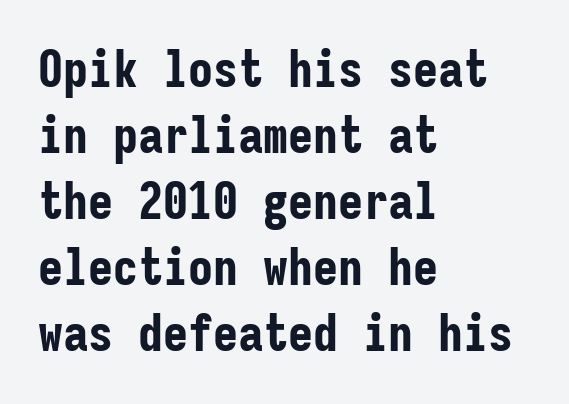
Q: Is the text bold? A: Yes.
Q: Is the text italic (slanted)? A: No, it is upright.
Q: Is the typeface a serif or a sans-serif typeface? A: Sans-serif.
Q: Is the text underlined? A: No.
Q: How is the paragraph aligned? A: Left-aligned.
Q: Is the spacing between letters normal or unusually wide? A: Normal.
Q: Is the spacing between lines tight, normal or loose? A: Normal.
Q: Width (condensed, normal, or wide)? A: Condensed.
Q: Stroke contrast? A: Low.
Q: x-height? A: Medium.
Q: Monospaced? A: Yes.
